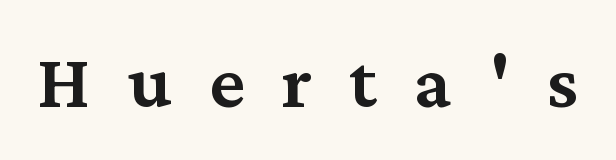
{"serif": "yes", "italic": "no", "bold": "semi", "weight": "semibold", "width": "normal", "stroke_contrast": "medium", "x_height": "medium", "monospaced": "no", "underline": "no", "letter_spacing": "wide", "letter_spacing_em": 0.47, "glyph_px": 79}
